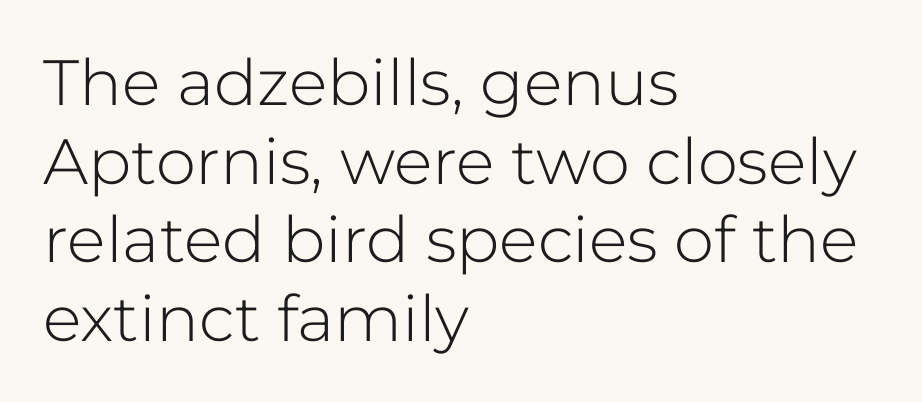
{"serif": "no", "italic": "no", "bold": "no", "weight": "light", "width": "normal", "stroke_contrast": "low", "x_height": "medium", "monospaced": "no", "underline": "no", "align": "left", "line_spacing_ratio": 1.23, "letter_spacing": "normal", "letter_spacing_em": 0.0, "glyph_px": 64}
